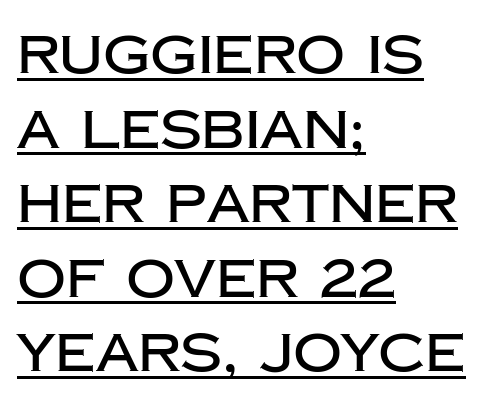
The image shows 54 px sans-serif type, upright; set left-aligned, normal line spacing (1.38x), normal letter spacing, underlined; low stroke contrast and a large x-height.
